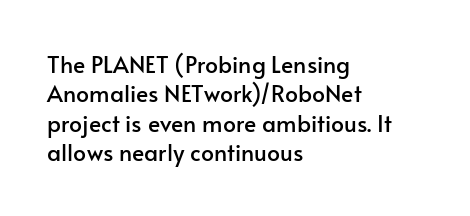
Q: Is the text italic (slanted)? A: No, it is upright.
Q: Is the text underlined? A: No.
Q: How is the paragraph aligned? A: Left-aligned.
Q: Is the spacing between letters normal or unusually wide? A: Normal.
Q: Is the spacing between lines tight, normal or loose? A: Normal.
